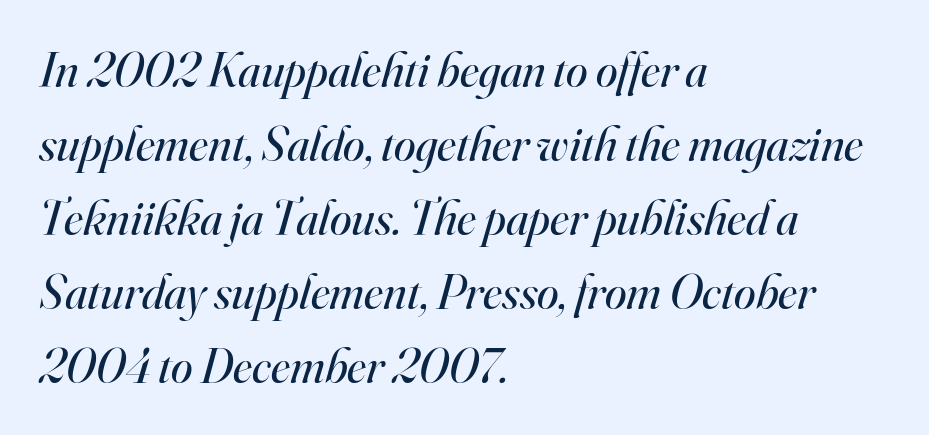
The image shows 49 px regular-weight serif type, italic (leaning right); set left-aligned, normal line spacing (1.51x), normal letter spacing, not underlined; high stroke contrast and a small x-height.
